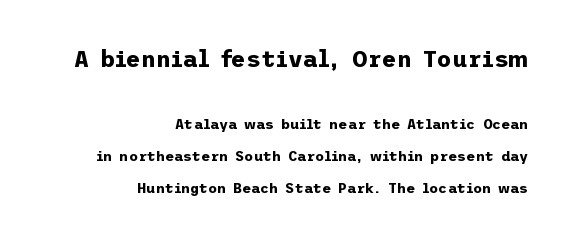
The image shows 23 px bold type, upright; set right-aligned, loose line spacing (2.28x), normal letter spacing, not underlined; the first (top) block is 1.64x larger.
